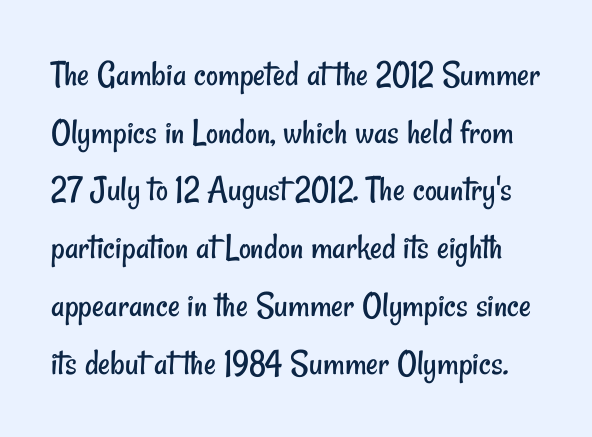
Q: Is the text bold? A: No.
Q: Is the typeface a serif or a sans-serif typeface? A: Sans-serif.
Q: Is the text underlined? A: No.
Q: Is the spacing between letters normal or unusually wide? A: Normal.
Q: Is the spacing between lines tight, normal or loose? A: Normal.
Q: Width (condensed, normal, or wide)? A: Condensed.
Q: Stroke contrast? A: Low.
Q: x-height? A: Small.
Q: Monospaced? A: No.
